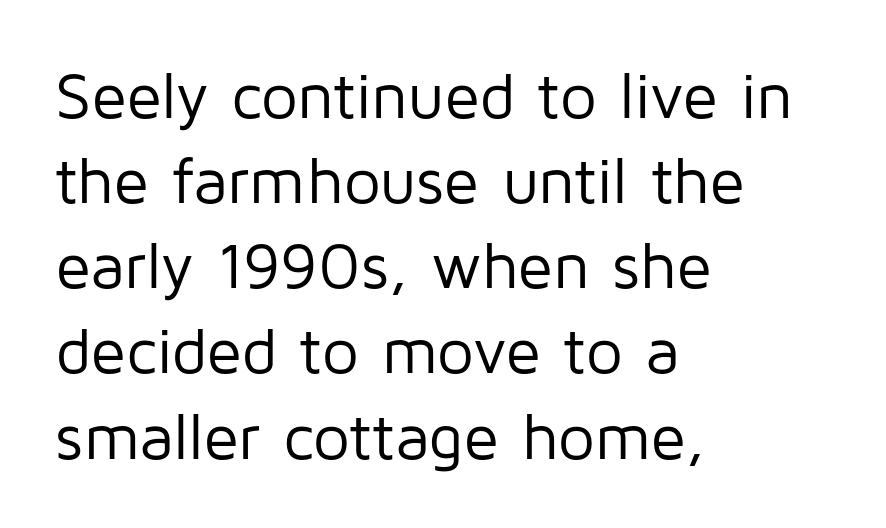
Q: Is the text bold? A: No.
Q: Is the text italic (slanted)? A: No, it is upright.
Q: Is the typeface a serif or a sans-serif typeface? A: Sans-serif.
Q: Is the text underlined? A: No.
Q: How is the paragraph aligned? A: Left-aligned.
Q: Is the spacing between letters normal or unusually wide? A: Normal.
Q: Is the spacing between lines tight, normal or loose? A: Normal.
Q: Width (condensed, normal, or wide)? A: Normal.
Q: Stroke contrast? A: Low.
Q: x-height? A: Medium.
Q: Monospaced? A: No.
